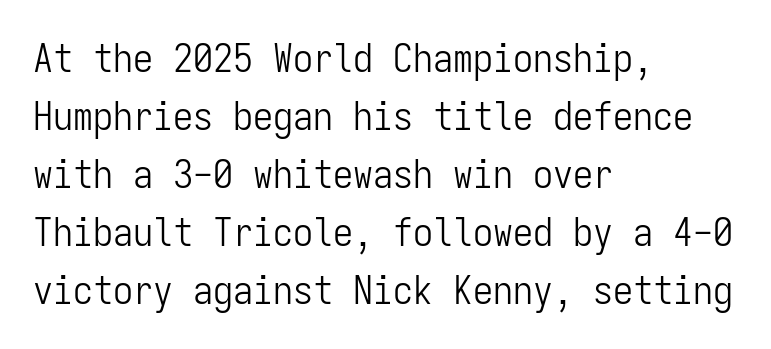
{"serif": "no", "italic": "no", "bold": "no", "weight": "light", "width": "condensed", "stroke_contrast": "low", "x_height": "medium", "monospaced": "yes", "underline": "no", "align": "left", "line_spacing": "normal", "line_spacing_ratio": 1.45, "letter_spacing": "normal", "letter_spacing_em": 0.0, "glyph_px": 40}
